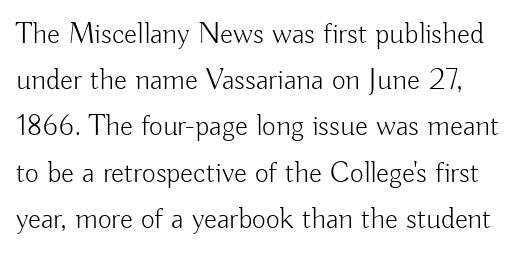
{"serif": "no", "italic": "no", "bold": "no", "weight": "light", "width": "normal", "stroke_contrast": "low", "x_height": "small", "monospaced": "no", "underline": "no", "align": "left", "line_spacing": "normal", "line_spacing_ratio": 1.54, "letter_spacing": "normal", "letter_spacing_em": 0.0, "glyph_px": 30}
